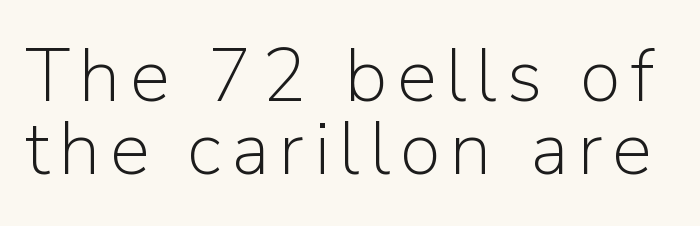
{"serif": "no", "italic": "no", "bold": "no", "weight": "light", "width": "normal", "stroke_contrast": "low", "x_height": "medium", "monospaced": "no", "underline": "no", "line_spacing": "tight", "line_spacing_ratio": 0.97, "glyph_px": 75}
